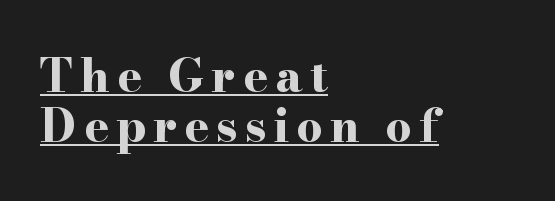
Q: Is the text bold? A: Yes.
Q: Is the text italic (slanted)? A: No, it is upright.
Q: Is the typeface a serif or a sans-serif typeface? A: Serif.
Q: Is the text underlined? A: Yes.
Q: How is the paragraph aligned? A: Left-aligned.
Q: Is the spacing between lines tight, normal or loose? A: Tight.
Q: Width (condensed, normal, or wide)? A: Wide.
Q: Stroke contrast? A: High.
Q: x-height? A: Small.
Q: Monospaced? A: No.
